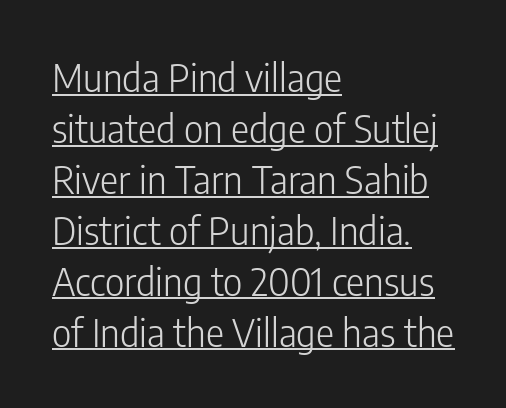
The image shows 38 px light, condensed sans-serif type, upright; set left-aligned, normal line spacing (1.34x), normal letter spacing, underlined; low stroke contrast and a medium x-height.
